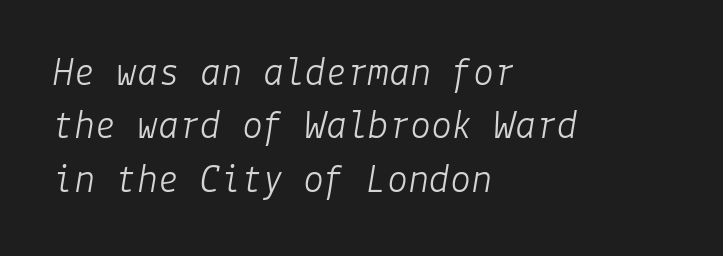
{"italic": "yes", "lean": "right", "slant_degrees": 9, "bold": "no", "weight": "light", "width": "normal", "stroke_contrast": "low", "x_height": "medium", "underline": "no", "align": "left", "line_spacing": "normal", "line_spacing_ratio": 1.27, "letter_spacing": "normal", "letter_spacing_em": 0.0, "glyph_px": 42}
